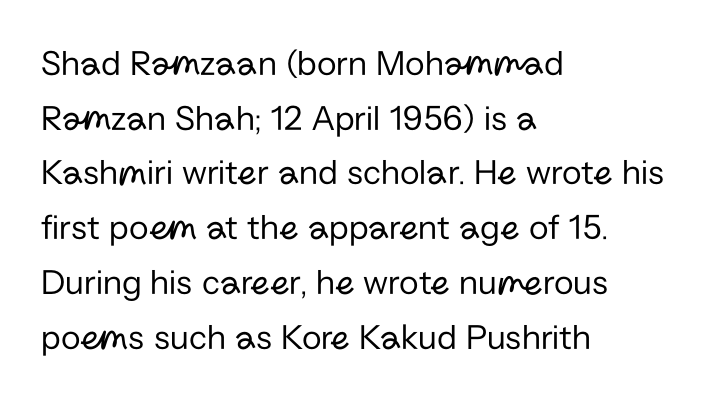
{"serif": "no", "italic": "no", "bold": "no", "weight": "regular", "width": "normal", "stroke_contrast": "low", "x_height": "medium", "monospaced": "no", "underline": "no", "align": "left", "line_spacing": "normal", "line_spacing_ratio": 1.52, "letter_spacing": "normal", "letter_spacing_em": 0.0, "glyph_px": 36}
